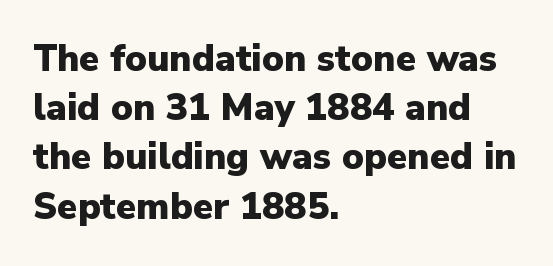
The image shows 37 px heavy sans-serif type, upright; set left-aligned, normal line spacing (1.33x), normal letter spacing, not underlined; low stroke contrast and a medium x-height.
